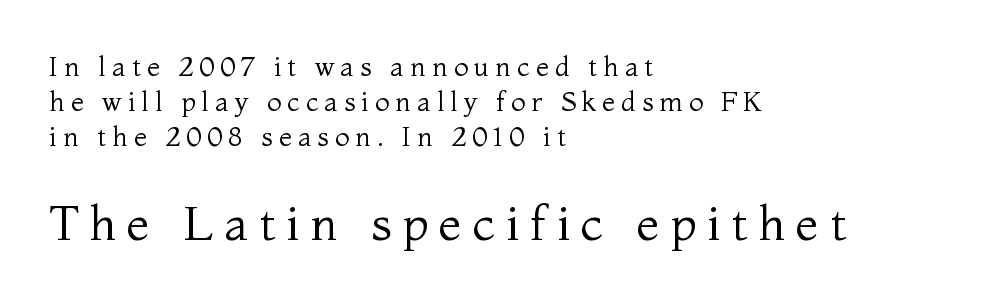
{"serif": "yes", "italic": "no", "bold": "no", "weight": "regular", "width": "normal", "stroke_contrast": "medium", "x_height": "medium", "monospaced": "no", "underline": "no", "align": "left", "line_spacing": "normal", "line_spacing_ratio": 1.3, "letter_spacing": "wide", "letter_spacing_em": 0.22, "larger_block": "second", "size_ratio": 1.78, "glyph_px": 48}
